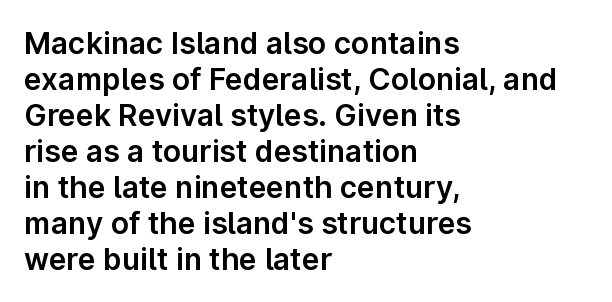
{"serif": "no", "italic": "no", "width": "normal", "stroke_contrast": "low", "x_height": "medium", "monospaced": "no", "underline": "no", "align": "left", "line_spacing_ratio": 1.2, "letter_spacing": "normal", "letter_spacing_em": 0.0, "glyph_px": 30}
